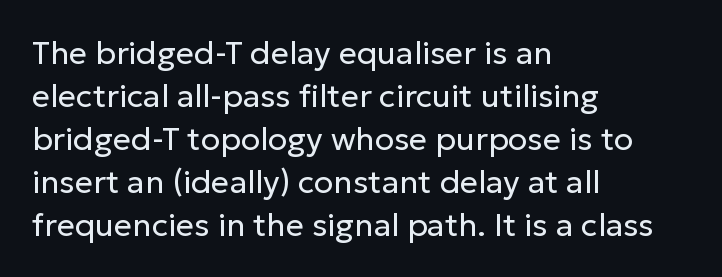
Are there feet on the stems? There aren't — it's a sans. How would I describe the line gaps? Plain and ordinary. This sample uses an upright cut, with every glyph sitting square on the baseline. Does extra space separate the letters? No, they use regular spacing. This sample has the flowing, uneven cadence of proportional lettering.
